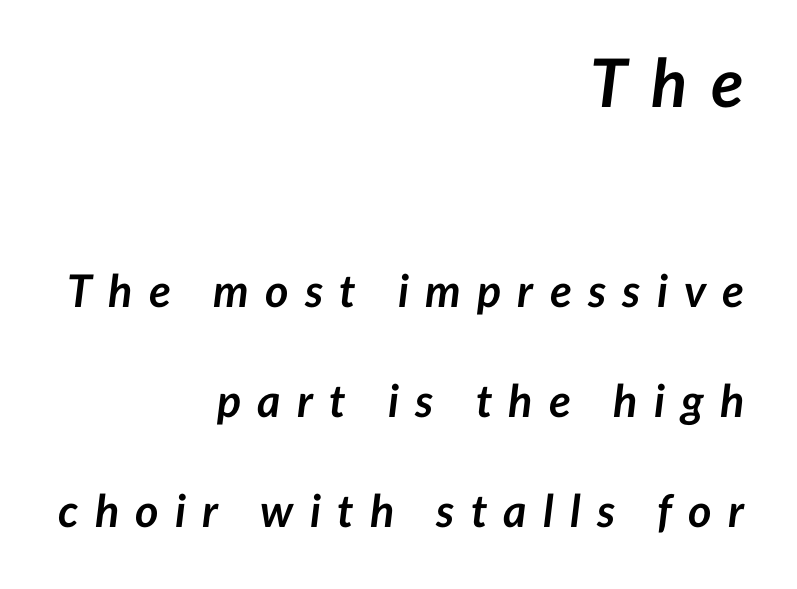
{"italic": "yes", "lean": "right", "slant_degrees": 7, "bold": "yes", "weight": "semibold", "width": "normal", "stroke_contrast": "low", "x_height": "medium", "monospaced": "no", "underline": "no", "align": "right", "line_spacing": "loose", "line_spacing_ratio": 2.44, "letter_spacing": "wide", "letter_spacing_em": 0.36, "larger_block": "first", "size_ratio": 1.49, "glyph_px": 67}
